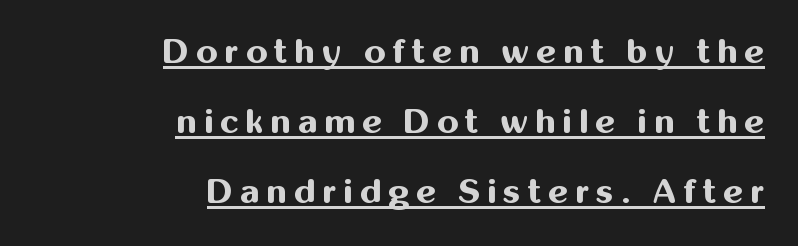
Q: Is the text bold? A: Yes.
Q: Is the text italic (slanted)? A: No, it is upright.
Q: Is the typeface a serif or a sans-serif typeface? A: Sans-serif.
Q: Is the text underlined? A: Yes.
Q: How is the paragraph aligned? A: Right-aligned.
Q: Is the spacing between letters normal or unusually wide? A: Unusually wide.
Q: Is the spacing between lines tight, normal or loose? A: Loose.
Q: Width (condensed, normal, or wide)? A: Normal.
Q: Stroke contrast? A: Medium.
Q: x-height? A: Medium.
Q: Monospaced? A: No.
